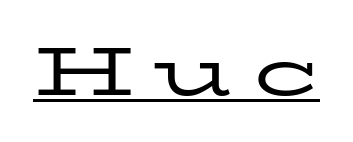
Q: Is the text bold? A: No.
Q: Is the text italic (slanted)? A: No, it is upright.
Q: Is the typeface a serif or a sans-serif typeface? A: Serif.
Q: Is the text underlined? A: Yes.
Q: Is the spacing between letters normal or unusually wide? A: Unusually wide.
Q: Width (condensed, normal, or wide)? A: Wide.
Q: Stroke contrast? A: Low.
Q: x-height? A: Medium.
Q: Monospaced? A: No.
